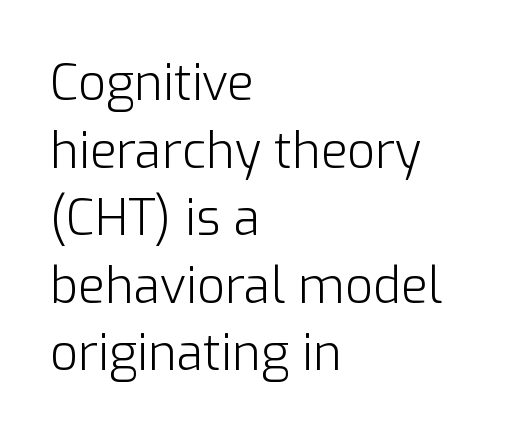
Visually the block forms a straight wall on the left and a jagged coastline on the right. Words appear dense and cohesive because spacing is normal. A light-to-regular cut is what we see here. Decoration check: the copy has no underline.
